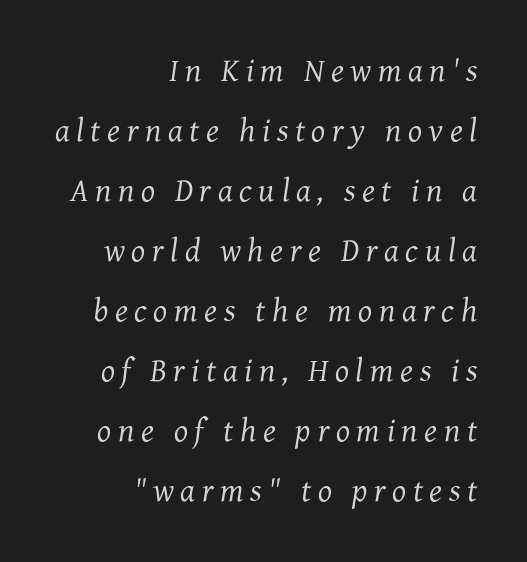
This sample has the flowing, uneven cadence of proportional lettering. Emphasis-style slanted type is in use. Check the space under the baseline: it is left empty. Regarding serifs, this sample has them.
